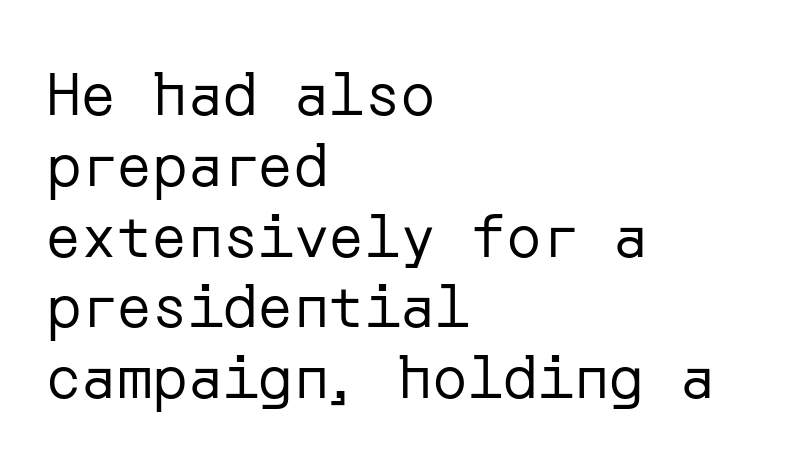
Q: Is the text bold? A: No.
Q: Is the text italic (slanted)? A: No, it is upright.
Q: Is the typeface a serif or a sans-serif typeface? A: Sans-serif.
Q: Is the text underlined? A: No.
Q: How is the paragraph aligned? A: Left-aligned.
Q: Is the spacing between letters normal or unusually wide? A: Normal.
Q: Width (condensed, normal, or wide)? A: Normal.
Q: Stroke contrast? A: Low.
Q: x-height? A: Medium.
